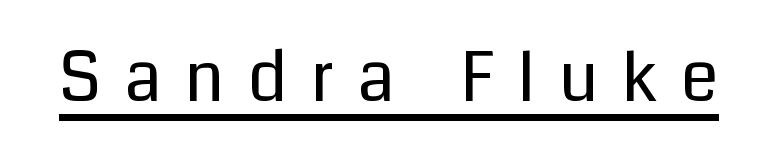
Q: Is the text bold? A: No.
Q: Is the text italic (slanted)? A: No, it is upright.
Q: Is the typeface a serif or a sans-serif typeface? A: Sans-serif.
Q: Is the text underlined? A: Yes.
Q: Is the spacing between letters normal or unusually wide? A: Unusually wide.
Q: Width (condensed, normal, or wide)? A: Normal.
Q: Stroke contrast? A: Low.
Q: x-height? A: Medium.
Q: Monospaced? A: No.
